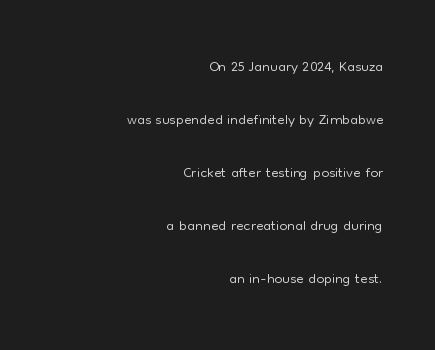
{"italic": "no", "bold": "no", "underline": "no", "align": "right", "line_spacing": "loose", "line_spacing_ratio": 2.41, "letter_spacing": "normal", "letter_spacing_em": 0.0, "glyph_px": 22}
